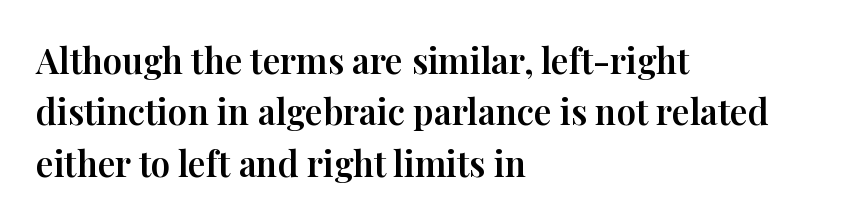
Q: Is the text italic (slanted)? A: No, it is upright.
Q: Is the typeface a serif or a sans-serif typeface? A: Serif.
Q: Is the text underlined? A: No.
Q: How is the paragraph aligned? A: Left-aligned.
Q: Is the spacing between letters normal or unusually wide? A: Normal.
Q: Is the spacing between lines tight, normal or loose? A: Normal.
Q: Width (condensed, normal, or wide)? A: Normal.
Q: Stroke contrast? A: High.
Q: x-height? A: Medium.
Q: Monospaced? A: No.
